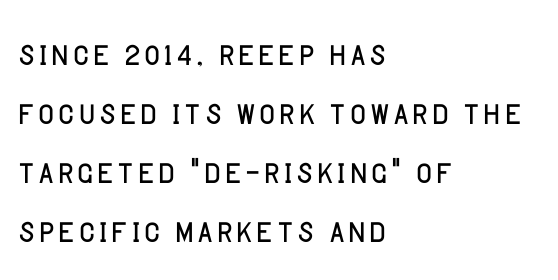
Tall strokes in this sample are plumb rather than angled. Each stroke keeps to a modest, everyday thickness or less. The letters sit at their default tracking, neither squeezed nor spread. Font category for this specimen: sans-serif. Where is the straight margin? On the left.
